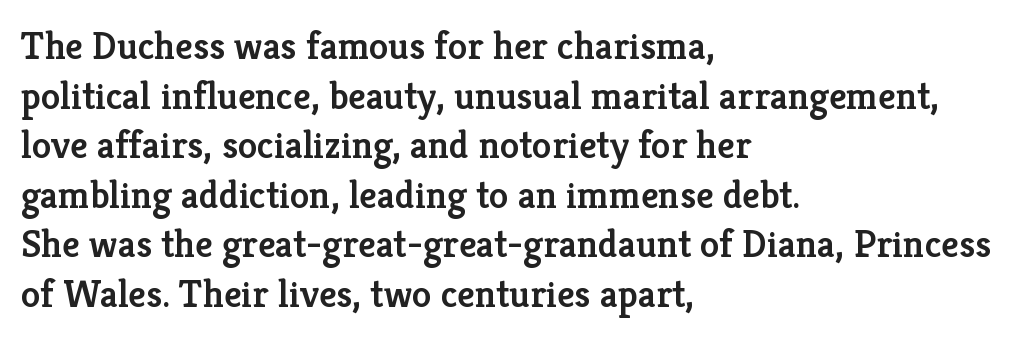
{"serif": "yes", "italic": "no", "bold": "semi", "weight": "semibold", "width": "normal", "stroke_contrast": "low", "x_height": "medium", "monospaced": "no", "underline": "no", "align": "left", "line_spacing": "normal", "line_spacing_ratio": 1.27, "letter_spacing": "normal", "letter_spacing_em": 0.0, "glyph_px": 39}
